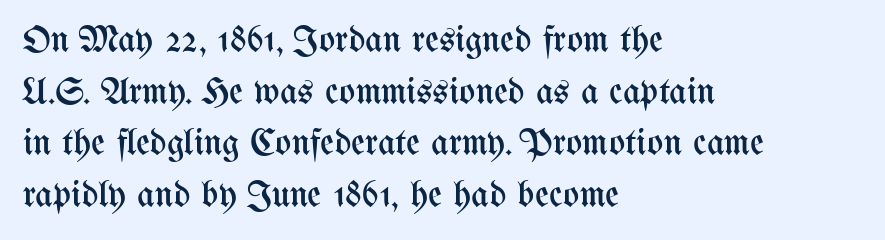
{"italic": "no", "bold": "no", "weight": "regular", "width": "condensed", "stroke_contrast": "medium", "x_height": "medium", "monospaced": "no", "underline": "no", "align": "left", "line_spacing": "normal", "line_spacing_ratio": 1.36, "letter_spacing": "normal", "letter_spacing_em": 0.0, "glyph_px": 38}
